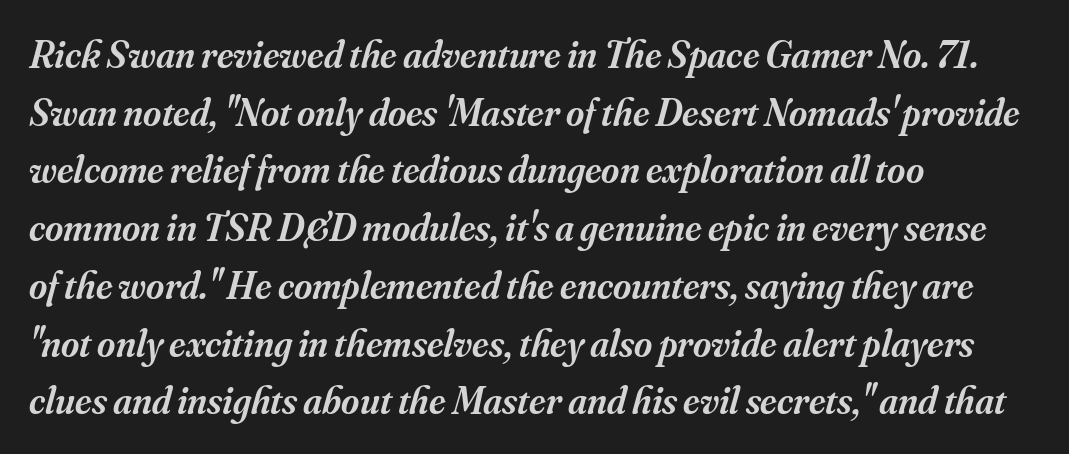
{"serif": "yes", "italic": "yes", "lean": "right", "slant_degrees": 16, "bold": "semi", "weight": "semibold", "width": "normal", "stroke_contrast": "medium", "x_height": "small", "monospaced": "no", "underline": "no", "align": "left", "line_spacing": "normal", "line_spacing_ratio": 1.48, "letter_spacing": "normal", "letter_spacing_em": 0.0, "glyph_px": 39}
